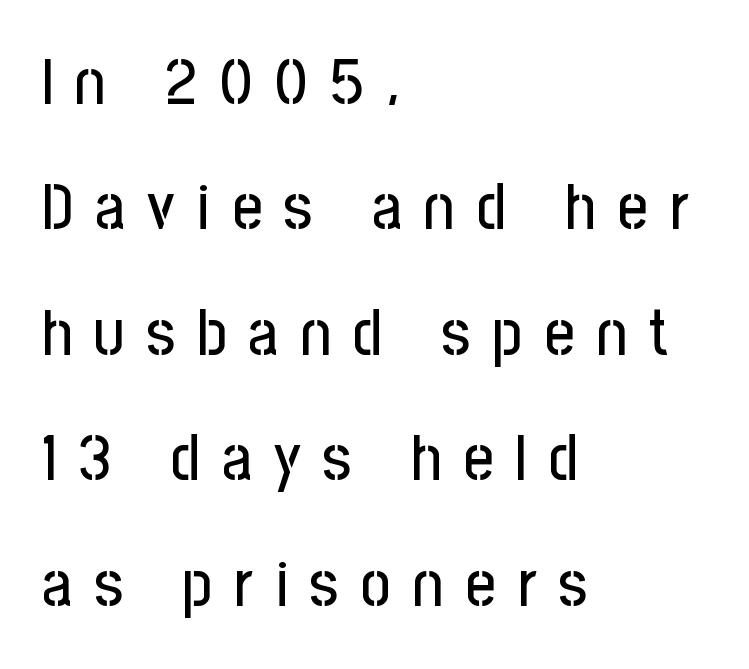
The image shows 65 px condensed sans-serif type, upright; set left-aligned, loose line spacing (1.93x), unusually wide letter spacing (+0.34 em), not underlined; low stroke contrast and a medium x-height.
